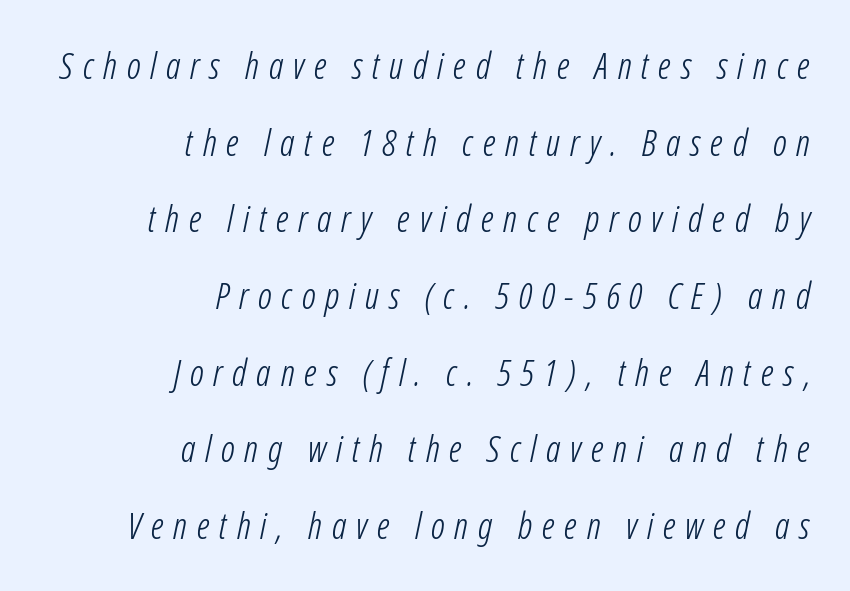
The image shows 36 px light, condensed type, italic (leaning right); set right-aligned, loose line spacing (2.13x), unusually wide letter spacing (+0.27 em), not underlined; low stroke contrast and a medium x-height.
